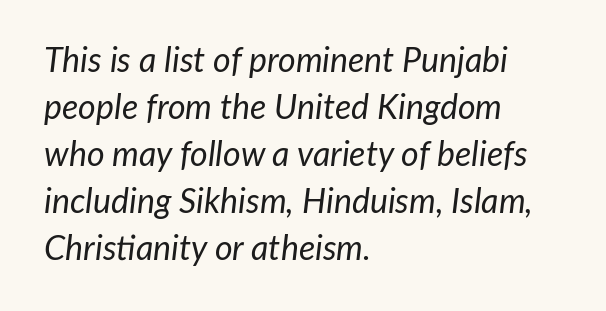
Q: Is the text bold? A: No.
Q: Is the text italic (slanted)? A: Yes, it leans right by about 7 degrees.
Q: Is the text underlined? A: No.
Q: How is the paragraph aligned? A: Left-aligned.
Q: Is the spacing between letters normal or unusually wide? A: Normal.
Q: Is the spacing between lines tight, normal or loose? A: Normal.
Q: Width (condensed, normal, or wide)? A: Normal.
Q: Stroke contrast? A: Low.
Q: x-height? A: Medium.
Q: Monospaced? A: No.
